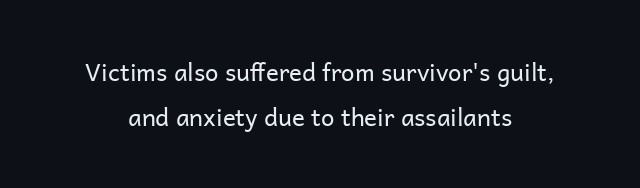
{"italic": "no", "bold": "no", "underline": "no", "line_spacing_ratio": 1.89, "letter_spacing": "normal", "letter_spacing_em": 0.0, "glyph_px": 24}
